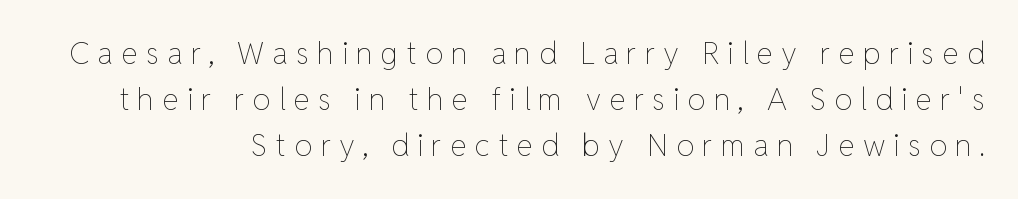
Q: Is the text bold? A: No.
Q: Is the text italic (slanted)? A: No, it is upright.
Q: Is the text underlined? A: No.
Q: How is the paragraph aligned? A: Right-aligned.
Q: Is the spacing between letters normal or unusually wide? A: Unusually wide.
Q: Is the spacing between lines tight, normal or loose? A: Normal.
Q: Width (condensed, normal, or wide)? A: Normal.
Q: Stroke contrast? A: Low.
Q: x-height? A: Medium.
Q: Monospaced? A: No.
